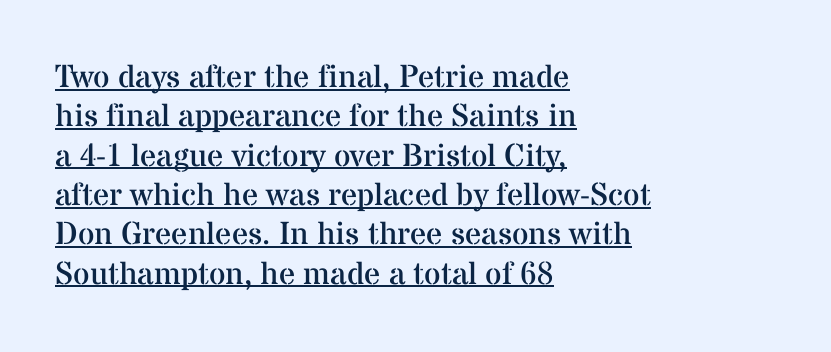
Somebody hit Ctrl+U on this one — the words are underlined. The type family on display is of the serif kind. This rendering uses left alignment, leaving the right contour irregular. Designer's note — italics off, roman on. Do the characters align in a grid? No, the font is proportional. Summary of weight: not heavy and not bold.
